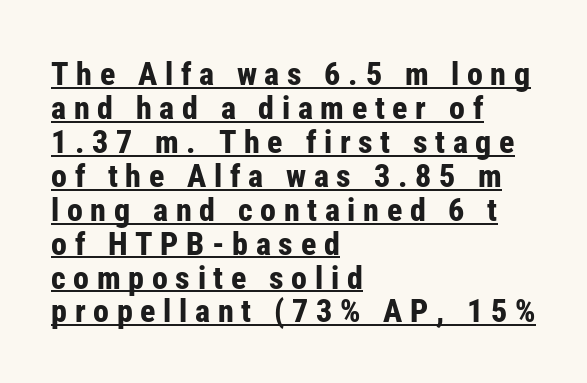
Q: Is the text bold? A: Yes.
Q: Is the text italic (slanted)? A: No, it is upright.
Q: Is the typeface a serif or a sans-serif typeface? A: Sans-serif.
Q: Is the text underlined? A: Yes.
Q: How is the paragraph aligned? A: Left-aligned.
Q: Is the spacing between letters normal or unusually wide? A: Unusually wide.
Q: Is the spacing between lines tight, normal or loose? A: Tight.
Q: Width (condensed, normal, or wide)? A: Condensed.
Q: Stroke contrast? A: Low.
Q: x-height? A: Medium.
Q: Monospaced? A: No.
